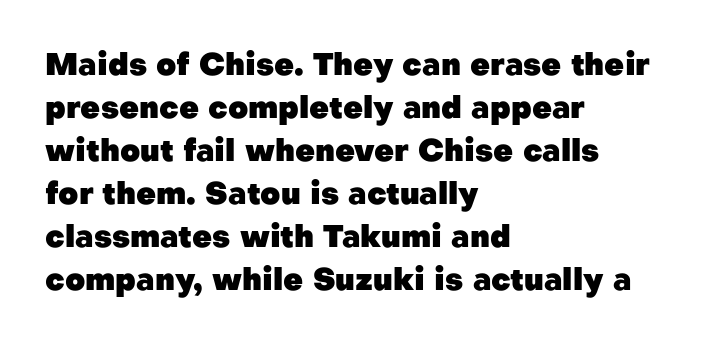
Q: Is the text bold? A: Yes.
Q: Is the text italic (slanted)? A: No, it is upright.
Q: Is the typeface a serif or a sans-serif typeface? A: Sans-serif.
Q: Is the text underlined? A: No.
Q: How is the paragraph aligned? A: Left-aligned.
Q: Is the spacing between letters normal or unusually wide? A: Normal.
Q: Is the spacing between lines tight, normal or loose? A: Normal.
Q: Width (condensed, normal, or wide)? A: Normal.
Q: Stroke contrast? A: Low.
Q: x-height? A: Medium.
Q: Monospaced? A: No.
